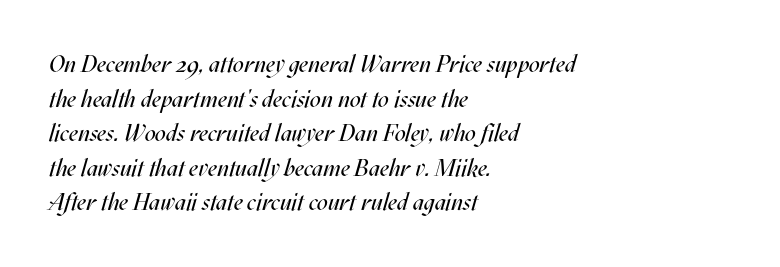
{"italic": "yes", "lean": "right", "slant_degrees": 17, "bold": "no", "underline": "no", "align": "left", "line_spacing": "normal", "line_spacing_ratio": 1.44, "letter_spacing": "normal", "letter_spacing_em": 0.0, "glyph_px": 24}
